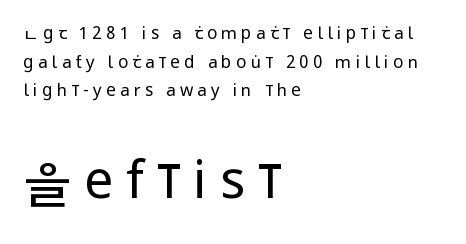
Casual observation: everything's shoved over to the left. Stroke terminals: plain, sans-serif. Scale increases going downward across the two blocks. The line-height multiplier appears to be the usual default. These lines have a slow, spaced-out rhythm from letter to letter.
